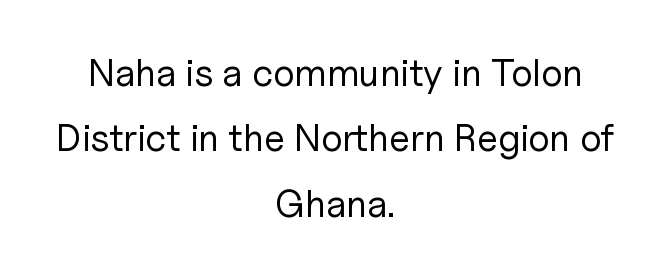
The glyphs are unaccompanied by any horizontal stroke below them. I'd call this a sans setting — the letters go barefoot. These lines are rendered in a variable-pitch font. If you folded the block vertically in half, each line would mirror itself in length. The letterforms sit at book weight or below. Here the glyphs are tracked normally, forming tight word shapes.
